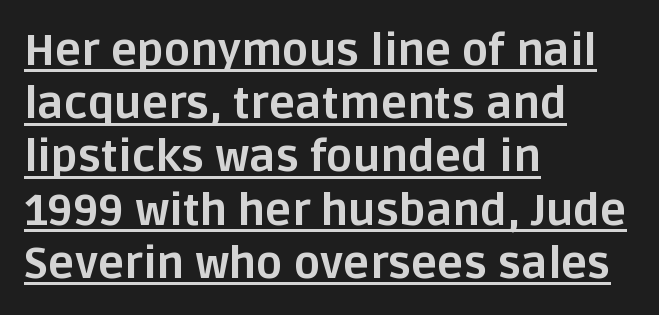
Q: Is the text bold? A: Yes.
Q: Is the text italic (slanted)? A: No, it is upright.
Q: Is the typeface a serif or a sans-serif typeface? A: Sans-serif.
Q: Is the text underlined? A: Yes.
Q: How is the paragraph aligned? A: Left-aligned.
Q: Is the spacing between letters normal or unusually wide? A: Normal.
Q: Width (condensed, normal, or wide)? A: Normal.
Q: Stroke contrast? A: Low.
Q: x-height? A: Large.
Q: Monospaced? A: No.
